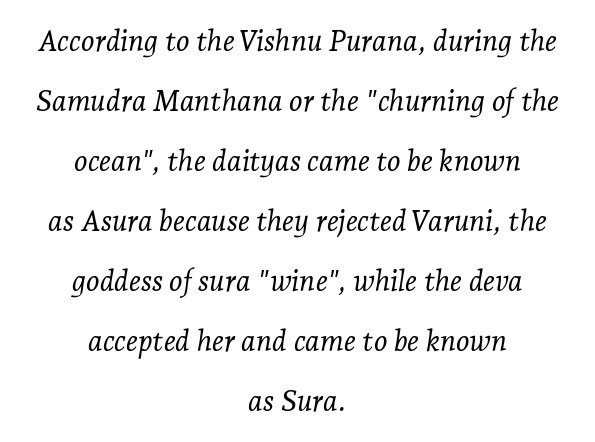
Each word holds together tightly as a unit, with standard inter-letter gaps. The paragraph has two soft edges and a firm central axis. Each letter keeps its own natural width here, so spacing adapts to shape. The string is rendered with underlining switched off. Successive baselines arrive slowly, with a big drop between each. The typography opts for an oblique posture over an upright one.
